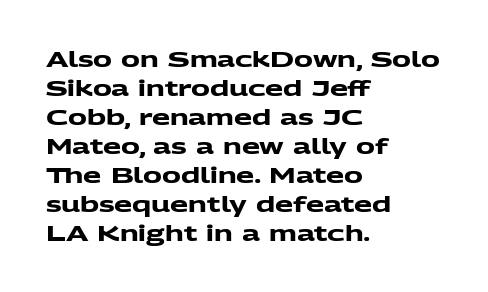
The image shows 21 px bold type; set left-aligned, normal line spacing (1.38x), normal letter spacing, not underlined.
